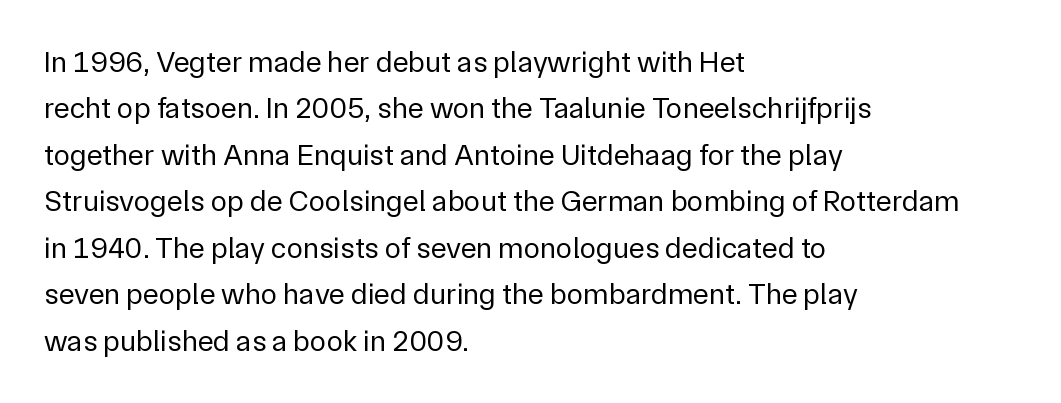
Nope, not italic — everything's standing straight. Alignment: flush left. The area under the type is left untouched. Students, observe: this is what conventionally led text looks like.
